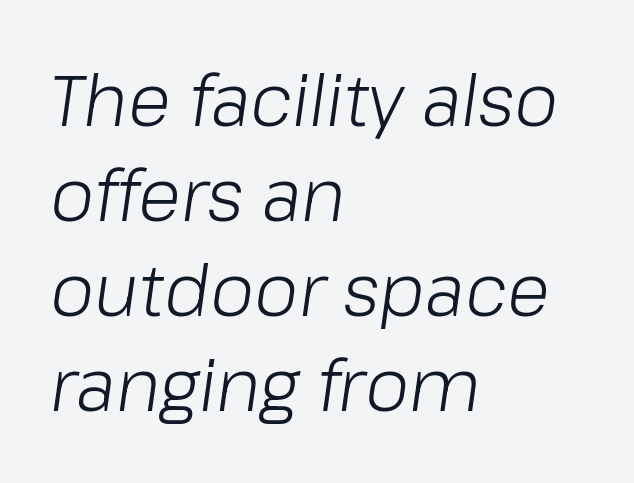
The image shows 71 px light type, italic (leaning right); set left-aligned, normal line spacing (1.34x), normal letter spacing, not underlined; low stroke contrast and a medium x-height.
